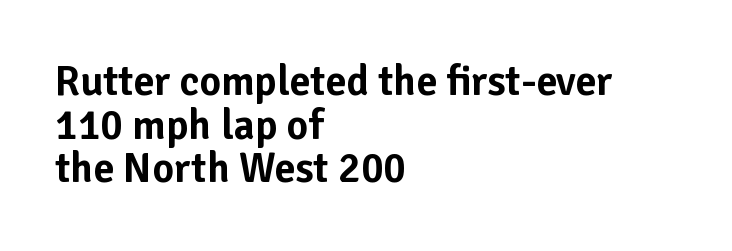
The image shows 42 px sans-serif type, upright; set left-aligned, tight line spacing (1.04x), normal letter spacing, not underlined; low stroke contrast and a medium x-height.
